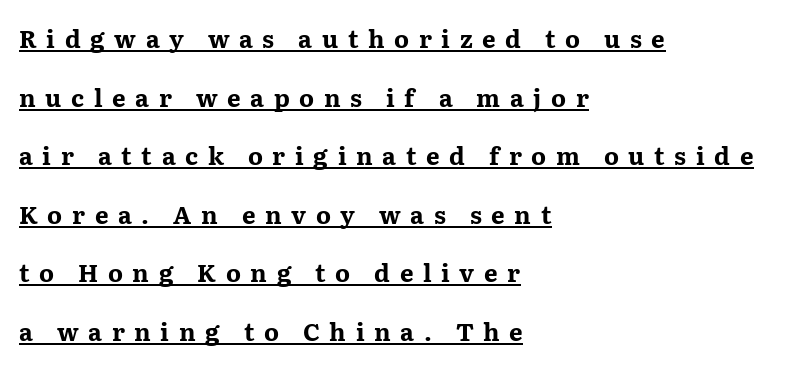
The image shows 24 px bold type, upright; set left-aligned, loose line spacing (2.44x), unusually wide letter spacing (+0.4 em), underlined.
